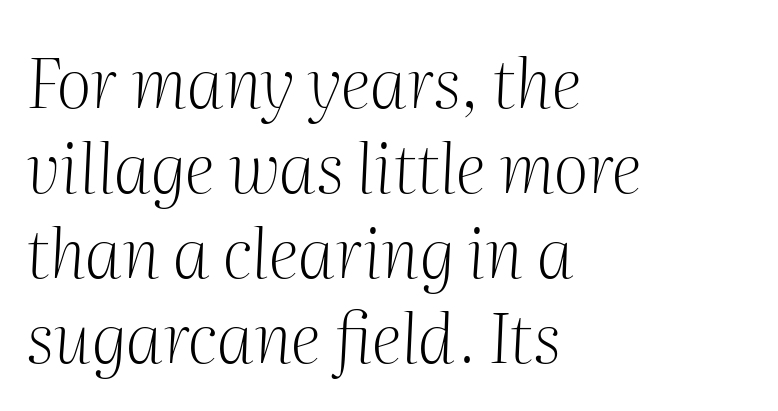
{"serif": "yes", "italic": "yes", "lean": "right", "slant_degrees": 2, "bold": "no", "weight": "light", "width": "normal", "stroke_contrast": "medium", "x_height": "medium", "monospaced": "no", "underline": "no", "align": "left", "line_spacing_ratio": 1.23, "letter_spacing": "normal", "letter_spacing_em": 0.0, "glyph_px": 69}
